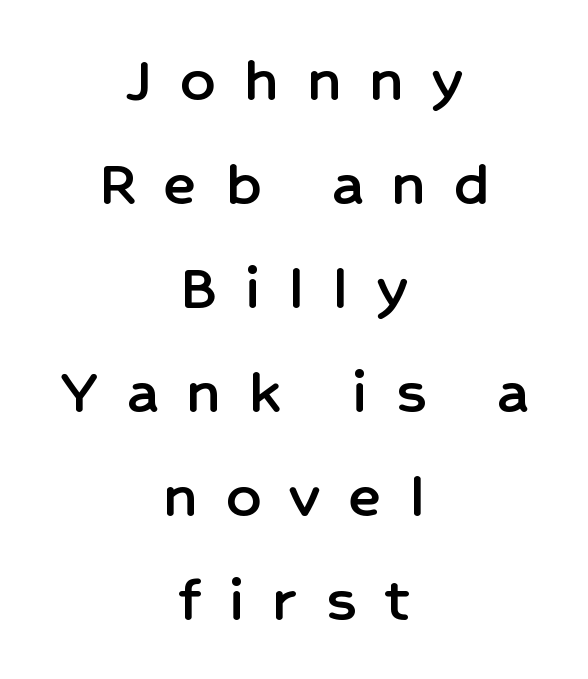
{"serif": "no", "italic": "no", "width": "normal", "stroke_contrast": "low", "x_height": "medium", "monospaced": "no", "underline": "no", "align": "center", "line_spacing": "normal", "line_spacing_ratio": 1.53, "letter_spacing": "wide", "letter_spacing_em": 0.42, "glyph_px": 68}
